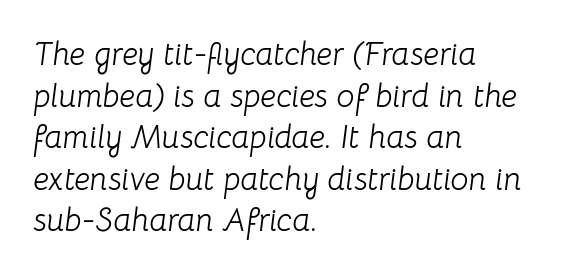
The image shows 32 px light type, italic (leaning right); set left-aligned, normal line spacing (1.3x), normal letter spacing, not underlined; low stroke contrast and a medium x-height.
